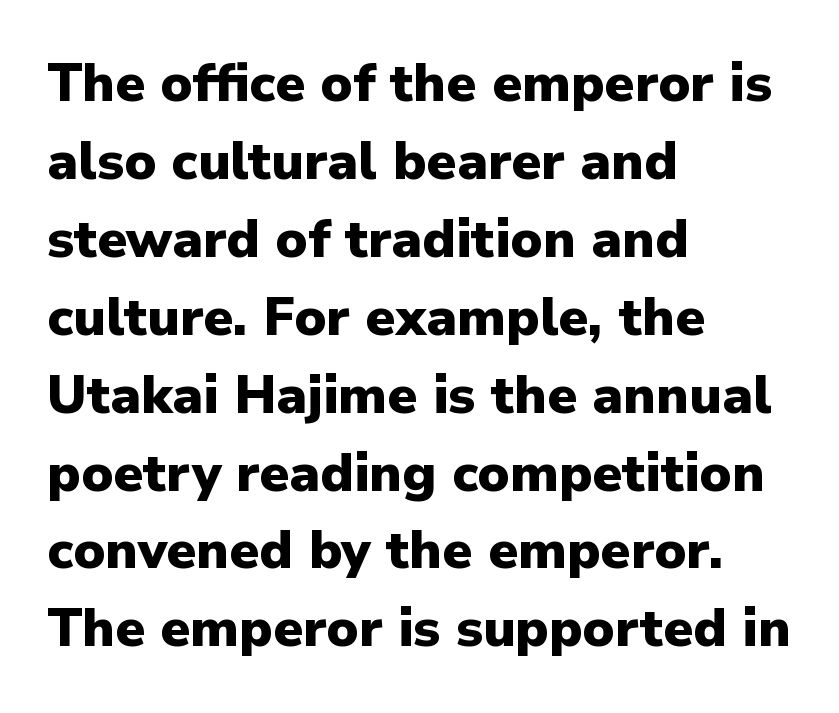
{"serif": "no", "italic": "no", "bold": "yes", "weight": "heavy", "width": "normal", "stroke_contrast": "low", "x_height": "medium", "monospaced": "no", "underline": "no", "align": "left", "line_spacing": "normal", "line_spacing_ratio": 1.47, "letter_spacing": "normal", "letter_spacing_em": 0.0, "glyph_px": 53}
